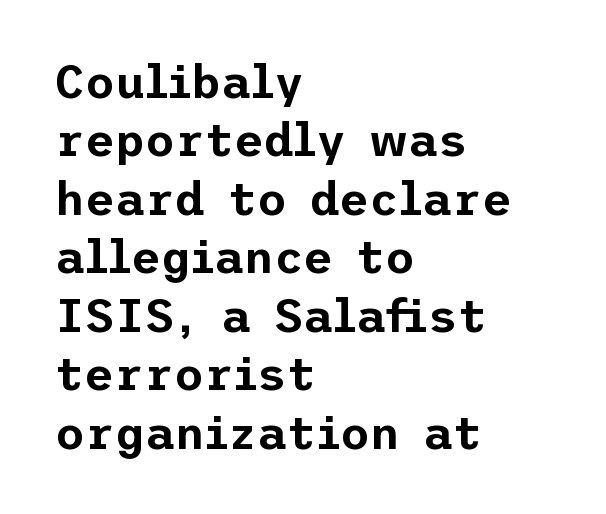
The image shows 46 px sans-serif type, upright; set left-aligned, normal line spacing (1.27x), normal letter spacing, not underlined; low stroke contrast and a medium x-height.
